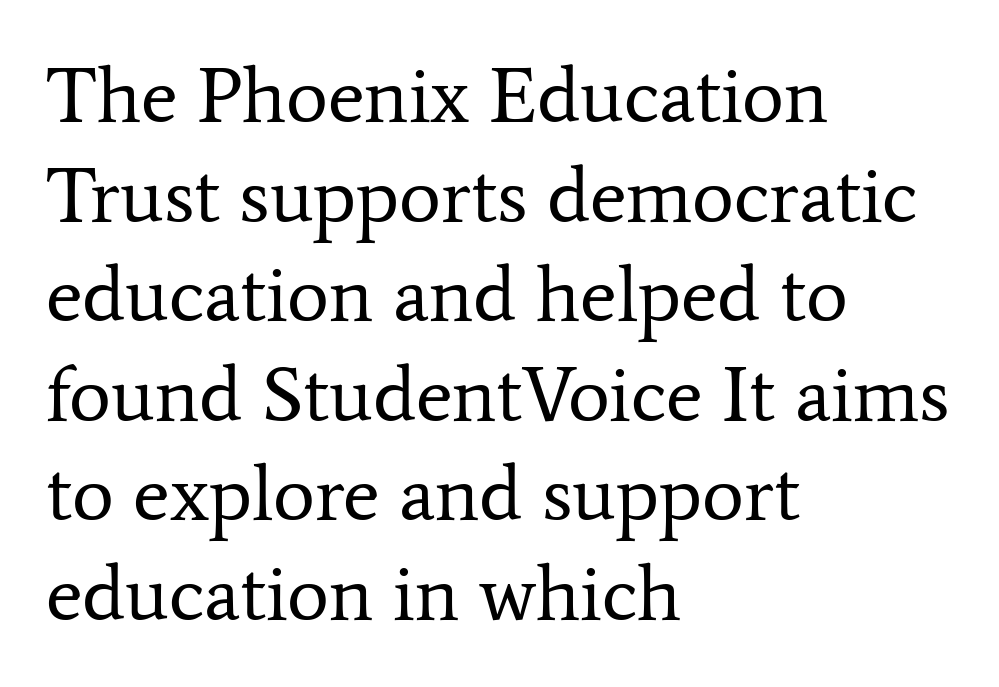
The image shows 79 px regular-weight serif type, upright; set left-aligned, normal line spacing (1.26x), normal letter spacing, not underlined; low stroke contrast and a medium x-height.
